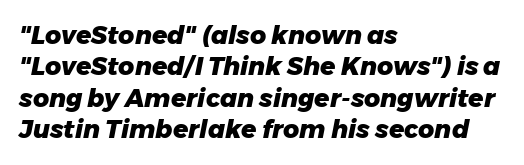
Q: Is the text bold? A: Yes.
Q: Is the text italic (slanted)? A: Yes, it leans right by about 11 degrees.
Q: Is the text underlined? A: No.
Q: How is the paragraph aligned? A: Left-aligned.
Q: Is the spacing between letters normal or unusually wide? A: Normal.
Q: Is the spacing between lines tight, normal or loose? A: Normal.
